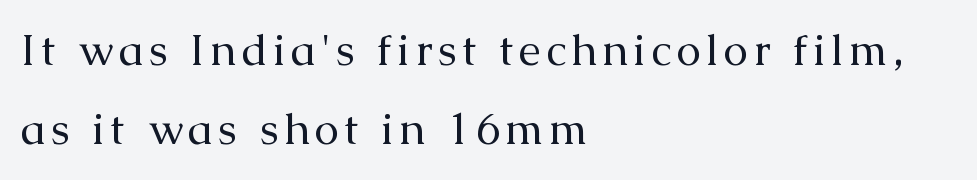
Q: Is the text bold? A: No.
Q: Is the text italic (slanted)? A: No, it is upright.
Q: Is the typeface a serif or a sans-serif typeface? A: Serif.
Q: Is the text underlined? A: No.
Q: How is the paragraph aligned? A: Left-aligned.
Q: Width (condensed, normal, or wide)? A: Normal.
Q: Stroke contrast? A: Medium.
Q: x-height? A: Medium.
Q: Monospaced? A: No.
